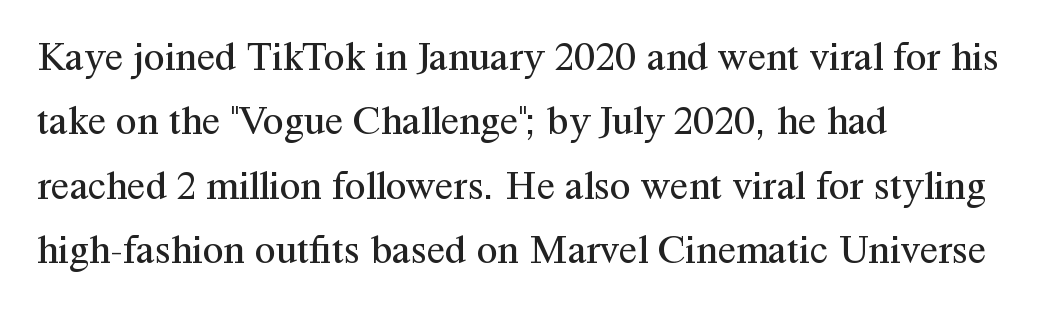
The image shows 42 px regular-weight serif type, upright; set left-aligned, normal line spacing (1.53x), normal letter spacing, not underlined; medium stroke contrast and a medium x-height.
